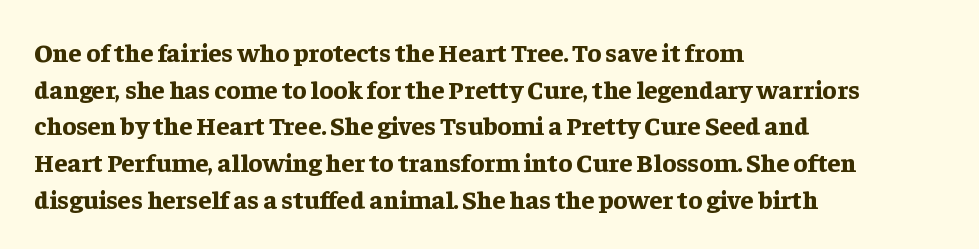
Q: Is the text bold? A: Yes.
Q: Is the text italic (slanted)? A: No, it is upright.
Q: Is the text underlined? A: No.
Q: How is the paragraph aligned? A: Left-aligned.
Q: Is the spacing between letters normal or unusually wide? A: Normal.
Q: Is the spacing between lines tight, normal or loose? A: Normal.
